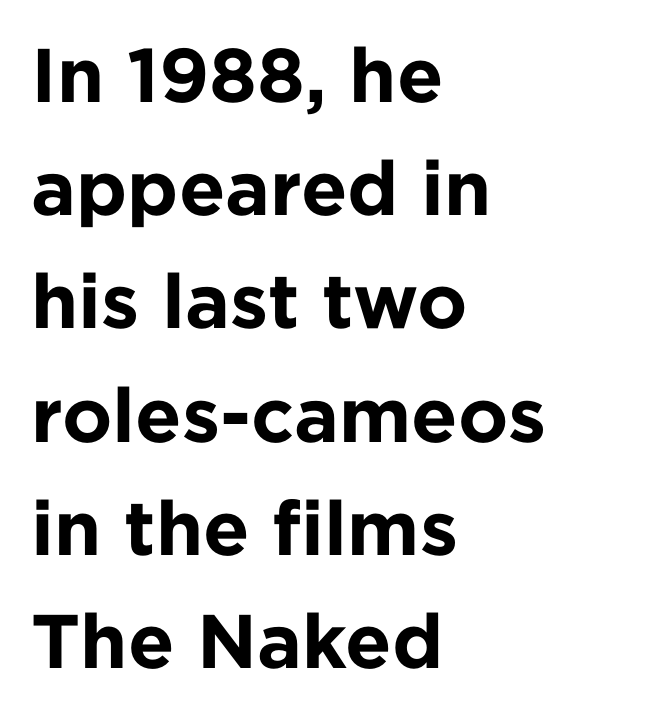
The image shows 76 px bold sans-serif type, upright; set left-aligned, normal line spacing (1.49x), normal letter spacing, not underlined; low stroke contrast and a medium x-height.
